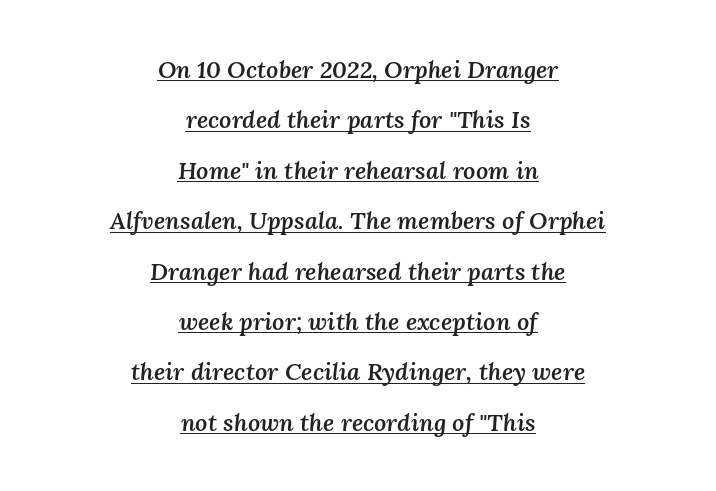
{"italic": "yes", "lean": "right", "slant_degrees": 3, "bold": "semi", "underline": "yes", "align": "center", "line_spacing": "loose", "line_spacing_ratio": 2.1, "letter_spacing": "normal", "letter_spacing_em": 0.0, "glyph_px": 24}
